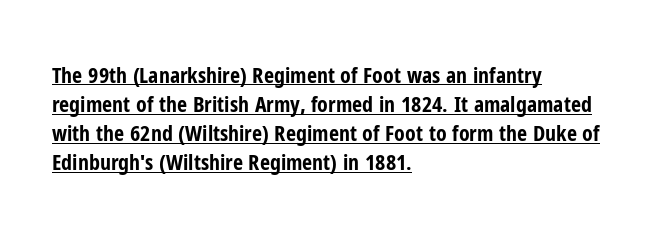
Q: Is the text bold? A: Yes.
Q: Is the text italic (slanted)? A: No, it is upright.
Q: Is the text underlined? A: Yes.
Q: How is the paragraph aligned? A: Left-aligned.
Q: Is the spacing between letters normal or unusually wide? A: Normal.
Q: Is the spacing between lines tight, normal or loose? A: Normal.
